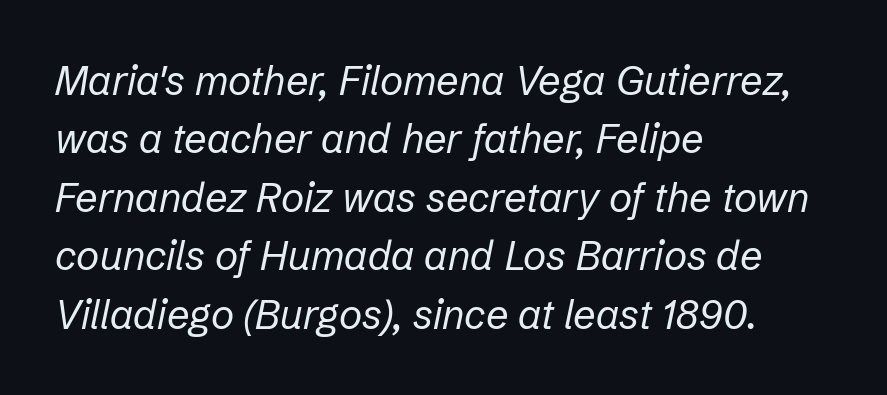
Q: Is the text bold? A: No.
Q: Is the text italic (slanted)? A: Yes, it leans right by about 12 degrees.
Q: Is the text underlined? A: No.
Q: How is the paragraph aligned? A: Left-aligned.
Q: Is the spacing between letters normal or unusually wide? A: Normal.
Q: Is the spacing between lines tight, normal or loose? A: Normal.
Q: Width (condensed, normal, or wide)? A: Normal.
Q: Stroke contrast? A: Low.
Q: x-height? A: Medium.
Q: Monospaced? A: No.
